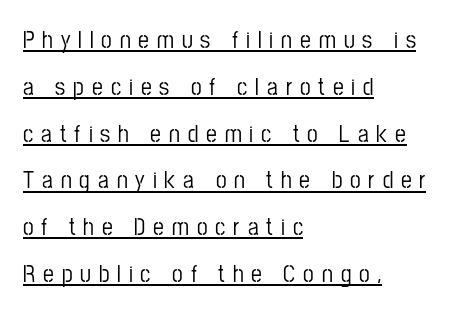
The image shows 24 px text type, upright; set left-aligned, loose line spacing (1.95x), unusually wide letter spacing (+0.33 em), underlined.
